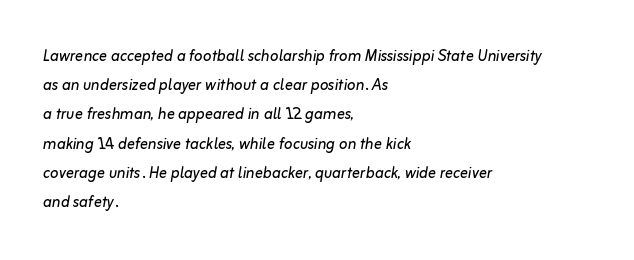
{"italic": "yes", "lean": "right", "slant_degrees": 10, "bold": "no", "underline": "no", "align": "left", "line_spacing": "normal", "line_spacing_ratio": 1.46, "letter_spacing": "normal", "letter_spacing_em": 0.0, "glyph_px": 20}
